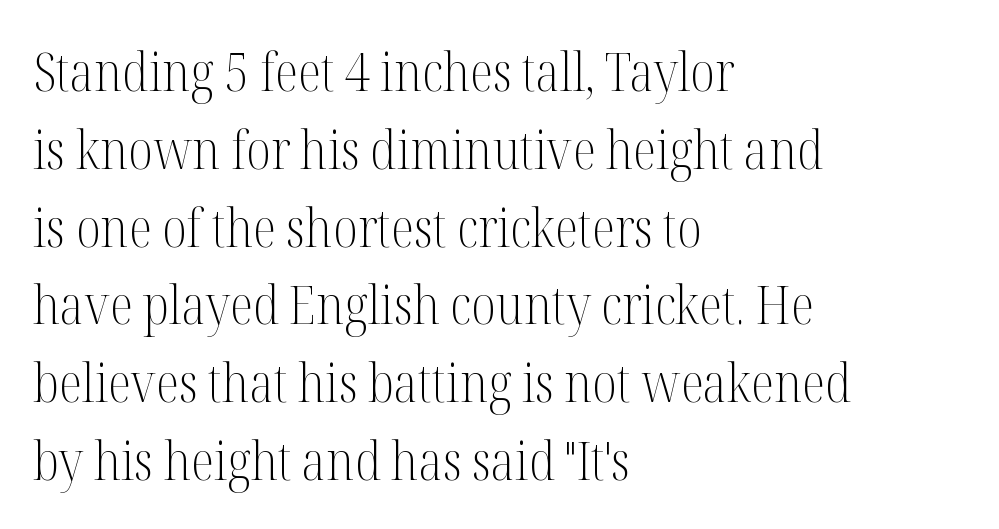
This rendering uses left alignment, leaving the right contour irregular. A bare baseline throughout the passage. The letters advance in unequal steps, a hallmark of proportional type. Rows of type keep a routine distance in the vertical direction. In terms of letterform style, serifs are clearly present.
